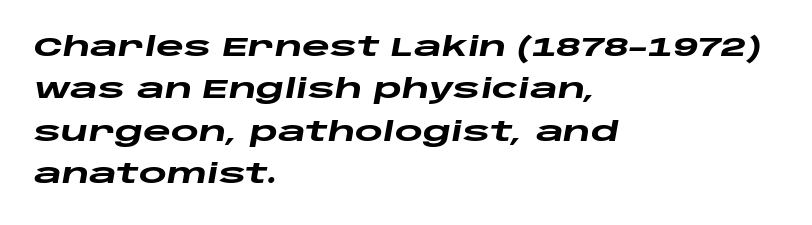
{"italic": "yes", "lean": "right", "slant_degrees": 10, "bold": "yes", "underline": "no", "align": "left", "line_spacing": "normal", "line_spacing_ratio": 1.57, "letter_spacing": "normal", "letter_spacing_em": 0.0, "glyph_px": 27}
